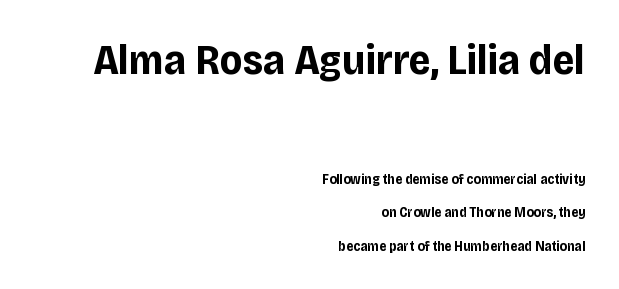
Q: Is the text bold? A: Yes.
Q: Is the text italic (slanted)? A: No, it is upright.
Q: Is the typeface a serif or a sans-serif typeface? A: Sans-serif.
Q: Is the text underlined? A: No.
Q: How is the paragraph aligned? A: Right-aligned.
Q: Is the spacing between letters normal or unusually wide? A: Normal.
Q: Is the spacing between lines tight, normal or loose? A: Loose.
Q: Which block of text is set in a larger size, the first (top) or the second (bottom)? A: The first (top) one.
Q: Width (condensed, normal, or wide)? A: Normal.
Q: Stroke contrast? A: Low.
Q: x-height? A: Large.
Q: Monospaced? A: No.
